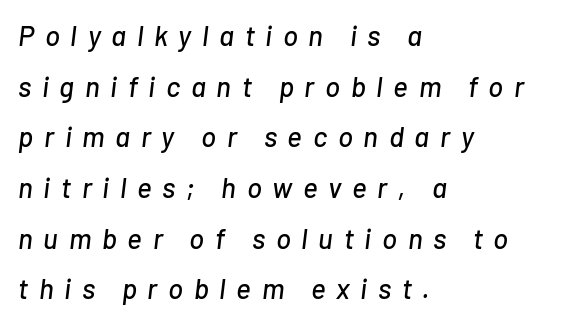
Q: Is the text italic (slanted)? A: Yes, it leans right by about 7 degrees.
Q: Is the text underlined? A: No.
Q: How is the paragraph aligned? A: Left-aligned.
Q: Is the spacing between letters normal or unusually wide? A: Unusually wide.
Q: Width (condensed, normal, or wide)? A: Normal.
Q: Stroke contrast? A: Low.
Q: x-height? A: Medium.
Q: Monospaced? A: No.
